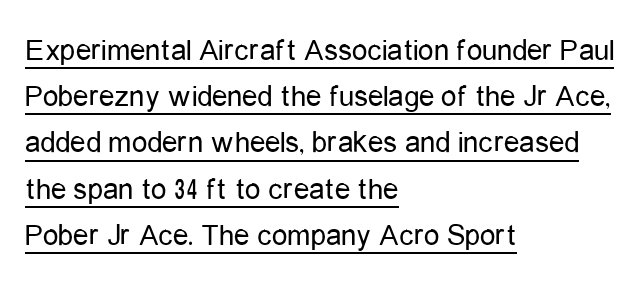
{"serif": "no", "italic": "no", "bold": "no", "weight": "regular", "width": "condensed", "stroke_contrast": "low", "x_height": "medium", "monospaced": "no", "underline": "yes", "align": "left", "line_spacing": "normal", "line_spacing_ratio": 1.49, "letter_spacing": "normal", "letter_spacing_em": 0.0, "glyph_px": 31}
